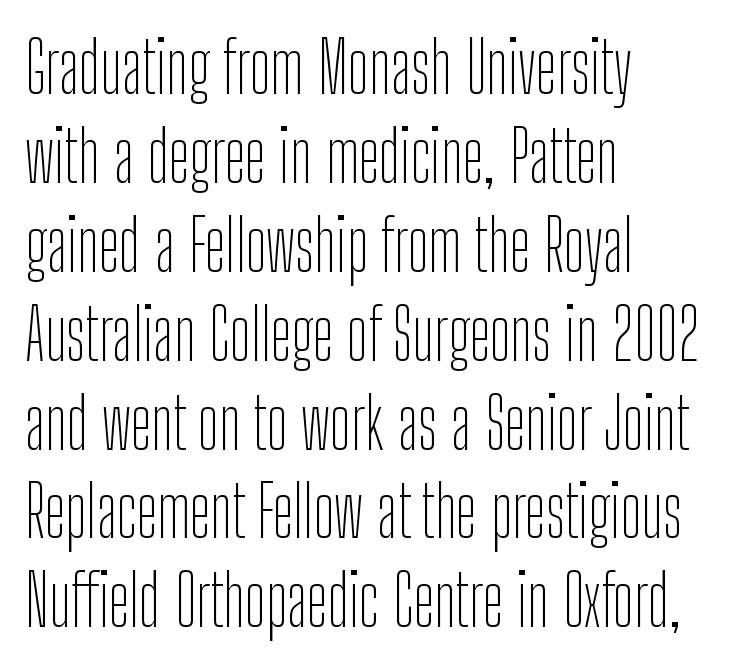
Q: Is the text bold? A: No.
Q: Is the text italic (slanted)? A: No, it is upright.
Q: Is the typeface a serif or a sans-serif typeface? A: Sans-serif.
Q: Is the text underlined? A: No.
Q: How is the paragraph aligned? A: Left-aligned.
Q: Is the spacing between letters normal or unusually wide? A: Normal.
Q: Is the spacing between lines tight, normal or loose? A: Normal.
Q: Width (condensed, normal, or wide)? A: Condensed.
Q: Stroke contrast? A: Low.
Q: x-height? A: Medium.
Q: Monospaced? A: No.
